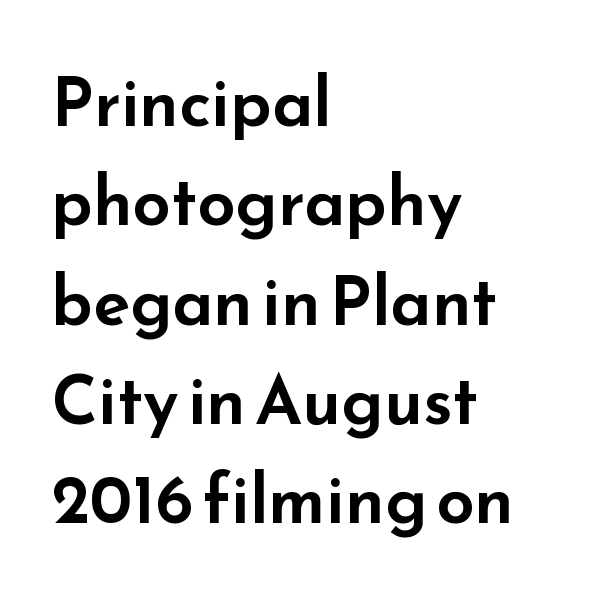
{"serif": "no", "italic": "no", "width": "wide", "stroke_contrast": "low", "x_height": "small", "monospaced": "no", "underline": "no", "align": "left", "line_spacing": "normal", "line_spacing_ratio": 1.46, "letter_spacing": "normal", "letter_spacing_em": 0.0, "glyph_px": 68}
